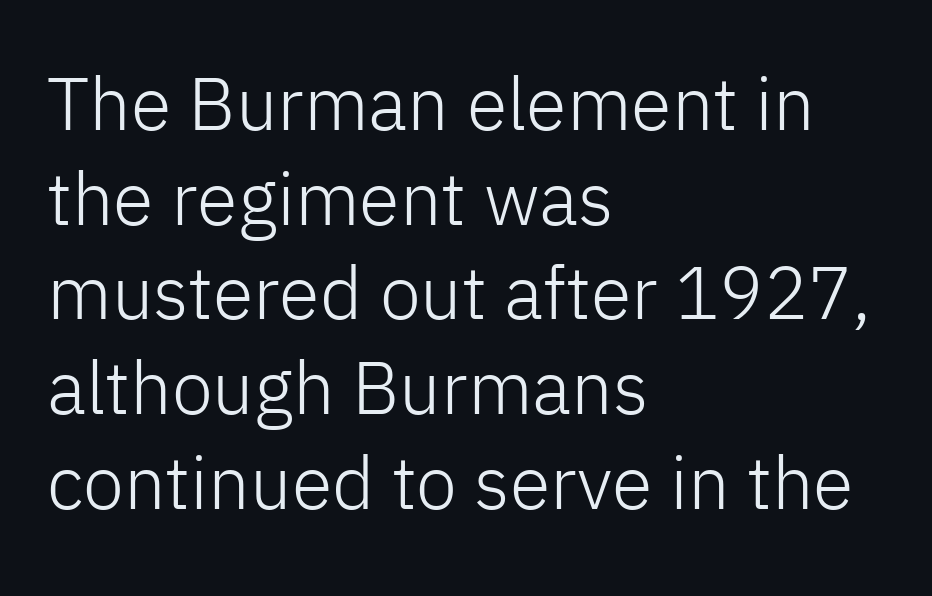
{"serif": "no", "italic": "no", "bold": "no", "weight": "light", "width": "normal", "stroke_contrast": "low", "x_height": "medium", "monospaced": "no", "underline": "no", "align": "left", "line_spacing": "normal", "line_spacing_ratio": 1.28, "letter_spacing": "normal", "letter_spacing_em": 0.0, "glyph_px": 74}
